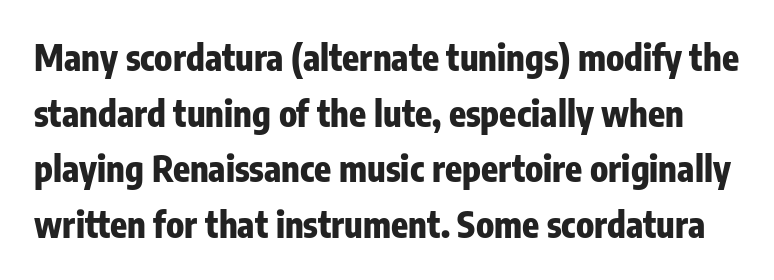
The passage shown is not underscored anywhere. These lines sit exactly where default settings would place them. These lines keep a tight, regular rhythm from letter to letter. This is heavy type, rendered in bold. Each letter's strokes conclude bluntly, with no projecting serifs.
